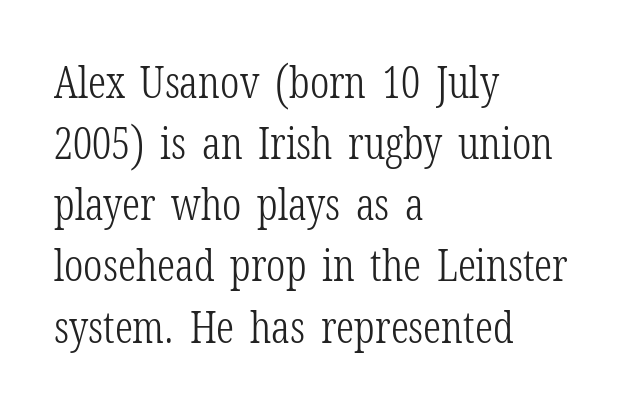
Q: Is the text bold? A: No.
Q: Is the text italic (slanted)? A: No, it is upright.
Q: Is the typeface a serif or a sans-serif typeface? A: Serif.
Q: Is the text underlined? A: No.
Q: How is the paragraph aligned? A: Left-aligned.
Q: Is the spacing between letters normal or unusually wide? A: Normal.
Q: Is the spacing between lines tight, normal or loose? A: Normal.
Q: Width (condensed, normal, or wide)? A: Condensed.
Q: Stroke contrast? A: Low.
Q: x-height? A: Medium.
Q: Monospaced? A: No.
